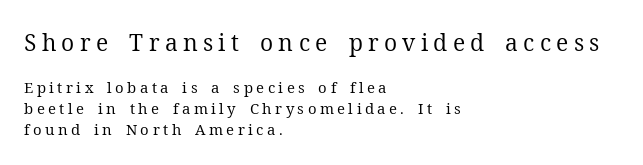
Each stroke keeps to a modest, everyday thickness or less. This layout puts the oversized block above and the modest block below. Characters follow at a spacing far wider than the type designer built in. The lines are quadded left. Descenders hang freely into open space. Characters remain perfectly vertical along every line.
